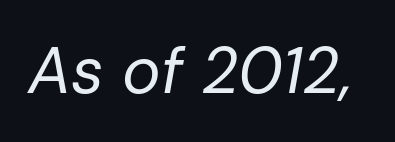
Q: Is the text bold? A: No.
Q: Is the text italic (slanted)? A: Yes, it leans right by about 10 degrees.
Q: Is the text underlined? A: No.
Q: Is the spacing between letters normal or unusually wide? A: Normal.
Q: Width (condensed, normal, or wide)? A: Normal.
Q: Stroke contrast? A: Low.
Q: x-height? A: Medium.
Q: Monospaced? A: No.
